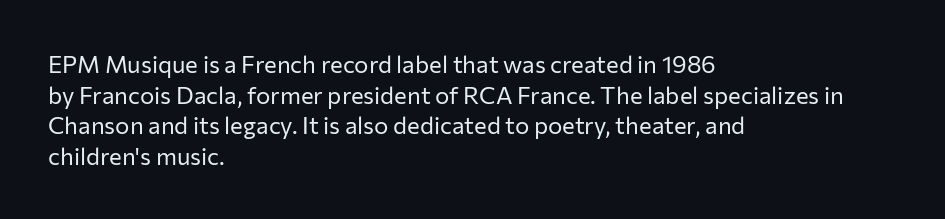
Is the type heavy? It reads as light-to-regular instead. Leftover space on each line is placed entirely after the last word. Characters follow at the spacing the type designer built in. The passage shown stacks its lines at a standard gap.
